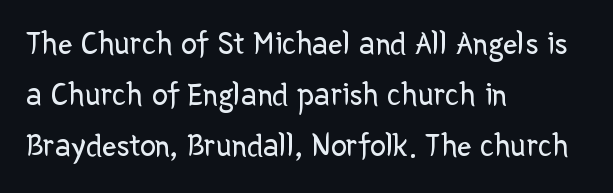
A bare baseline throughout the passage. The glyphs in this specimen are sans serif. The font sits on the lighter half of the weight spectrum, regular included. Rendered with straight, roman letterforms. Character widths vary here, with narrow letters taking less room than wide ones.
